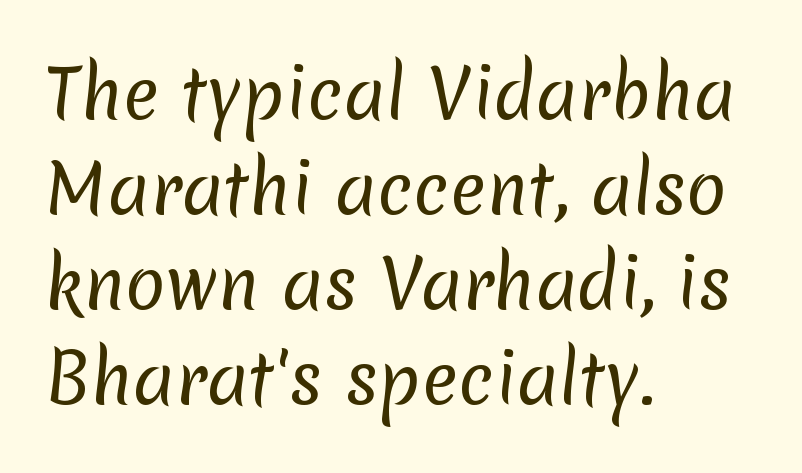
Q: Is the text bold? A: No.
Q: Is the typeface a serif or a sans-serif typeface? A: Sans-serif.
Q: Is the text underlined? A: No.
Q: How is the paragraph aligned? A: Left-aligned.
Q: Is the spacing between letters normal or unusually wide? A: Normal.
Q: Is the spacing between lines tight, normal or loose? A: Normal.
Q: Width (condensed, normal, or wide)? A: Normal.
Q: Stroke contrast? A: Low.
Q: x-height? A: Medium.
Q: Monospaced? A: No.
